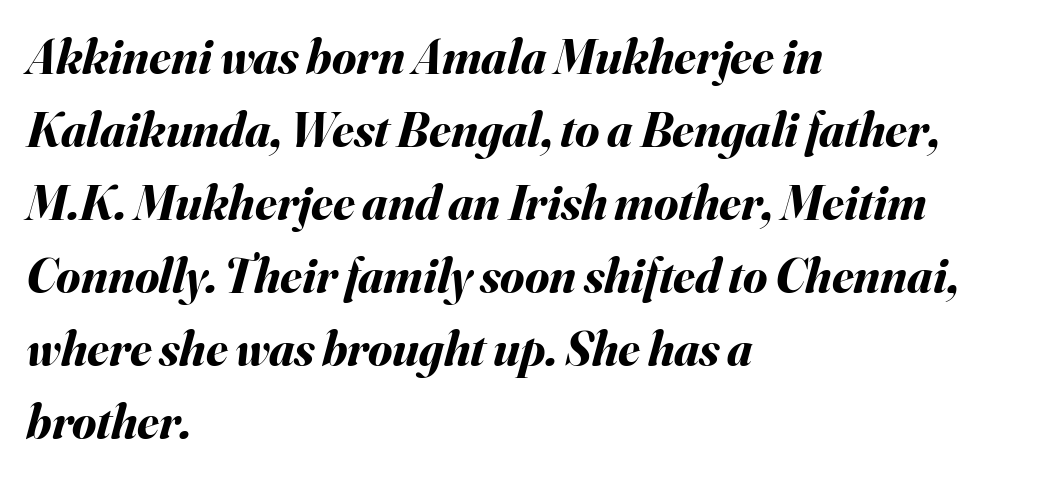
The image shows 49 px bold type, italic (leaning right); set left-aligned, normal line spacing (1.49x), normal letter spacing, not underlined; medium stroke contrast and a small x-height.
